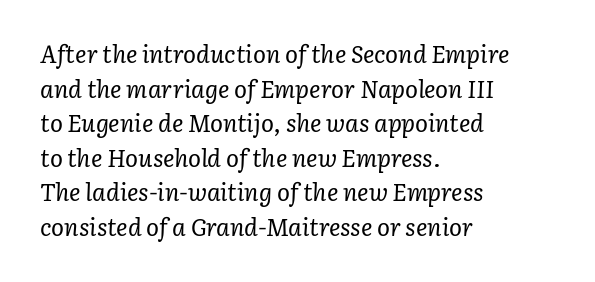
{"italic": "yes", "lean": "right", "slant_degrees": 3, "bold": "no", "underline": "no", "align": "left", "line_spacing": "normal", "line_spacing_ratio": 1.44, "letter_spacing": "normal", "letter_spacing_em": 0.0, "glyph_px": 24}
